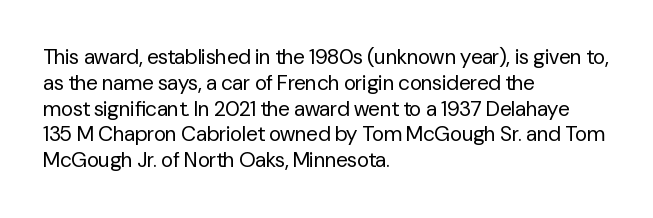
{"italic": "no", "bold": "no", "underline": "no", "align": "left", "line_spacing_ratio": 1.23, "letter_spacing": "normal", "letter_spacing_em": 0.0, "glyph_px": 21}
